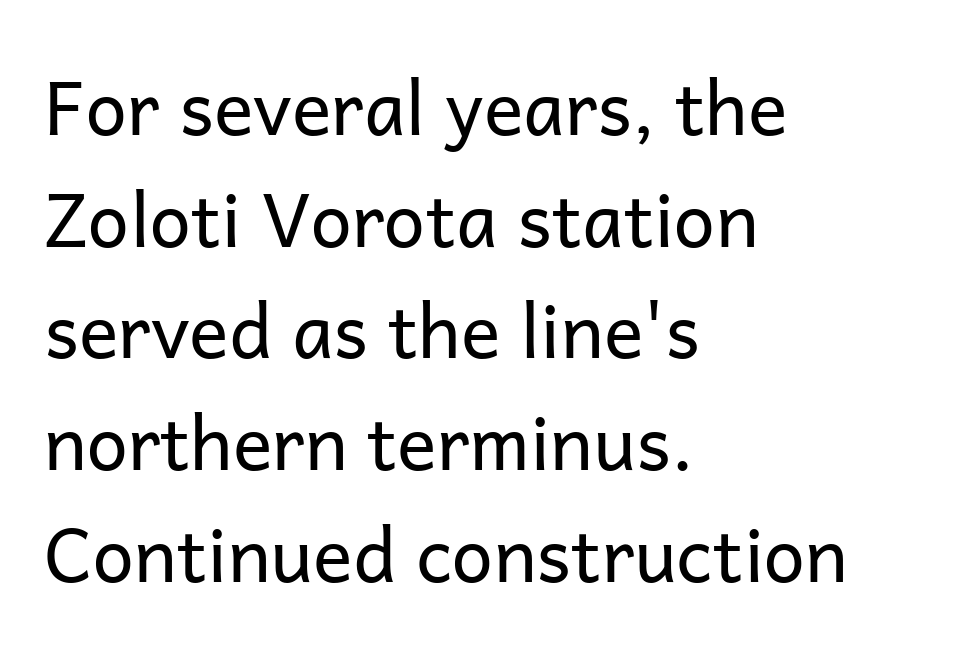
The image shows 74 px regular-weight sans-serif type, upright; set left-aligned, normal line spacing (1.51x), normal letter spacing, not underlined; low stroke contrast and a medium x-height.
